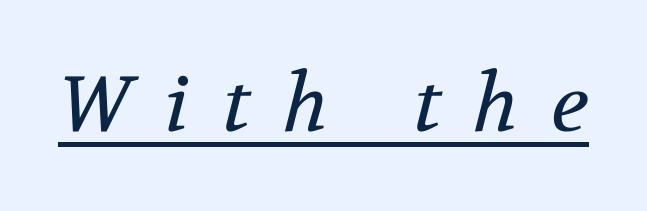
{"serif": "yes", "italic": "yes", "lean": "right", "slant_degrees": 12, "bold": "no", "weight": "regular", "width": "normal", "stroke_contrast": "medium", "x_height": "medium", "monospaced": "no", "underline": "yes", "letter_spacing": "wide", "letter_spacing_em": 0.42, "glyph_px": 78}
